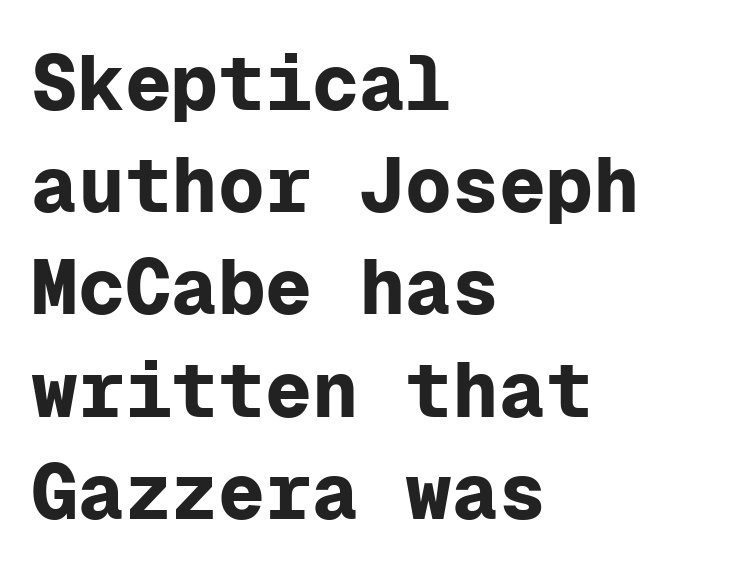
Italic? Not at all — the glyphs are vertical. The rendering uses a bold face; every stroke is thick and dark. This is sans-serif lettering, the kind often seen on screens and signage. Clear beneath every line of the passage. Does the leading feel generous? No, just average.
